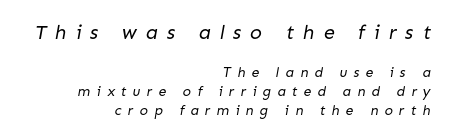
Unmarked baselines from the first word to the last. Is the stroke heavy? The answer is a plain regular-or-lighter. You get the large type first, then a drop to smaller type. The space between consecutive lines is moderate.
